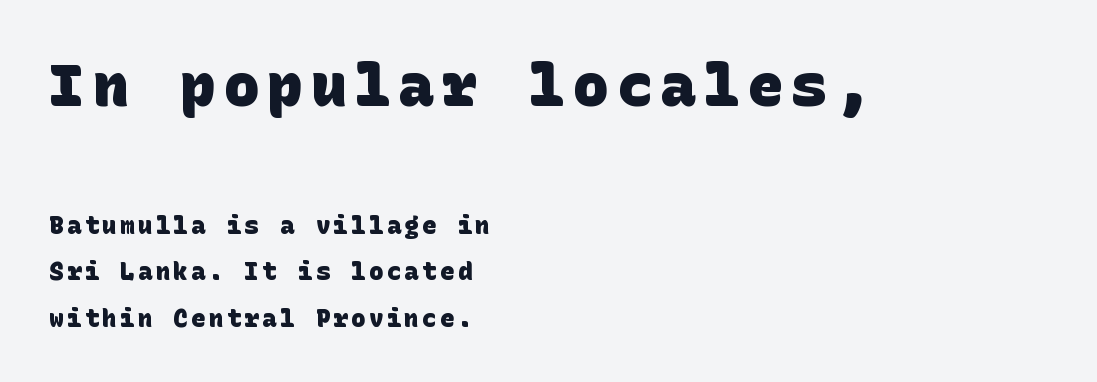
{"serif": "no", "bold": "yes", "weight": "heavy", "width": "normal", "stroke_contrast": "low", "x_height": "large", "underline": "no", "align": "left", "line_spacing": "loose", "line_spacing_ratio": 1.94, "larger_block": "first", "size_ratio": 2.46, "glyph_px": 59}
